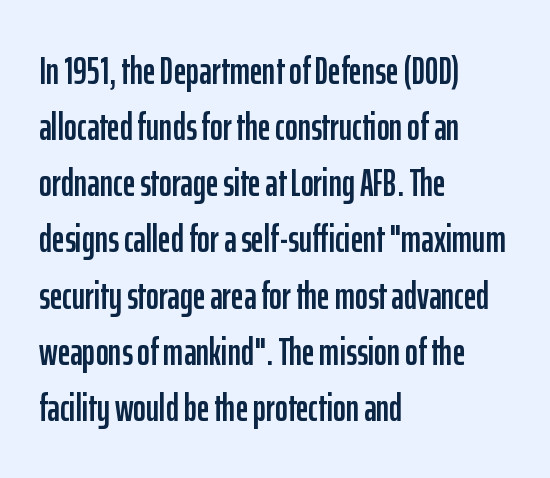
{"serif": "no", "italic": "no", "width": "condensed", "stroke_contrast": "low", "x_height": "medium", "monospaced": "no", "underline": "no", "align": "left", "line_spacing": "normal", "line_spacing_ratio": 1.44, "letter_spacing": "normal", "letter_spacing_em": 0.0, "glyph_px": 39}
